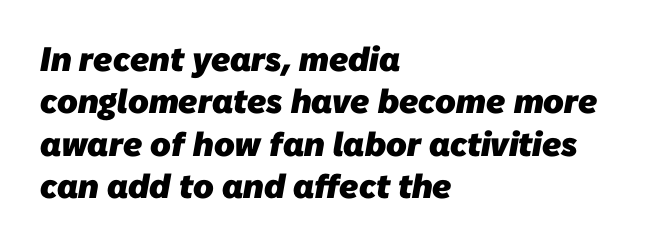
Q: Is the text bold? A: Yes.
Q: Is the typeface a serif or a sans-serif typeface? A: Sans-serif.
Q: Is the text underlined? A: No.
Q: How is the paragraph aligned? A: Left-aligned.
Q: Is the spacing between letters normal or unusually wide? A: Normal.
Q: Is the spacing between lines tight, normal or loose? A: Normal.
Q: Width (condensed, normal, or wide)? A: Normal.
Q: Stroke contrast? A: Low.
Q: x-height? A: Medium.
Q: Monospaced? A: No.
